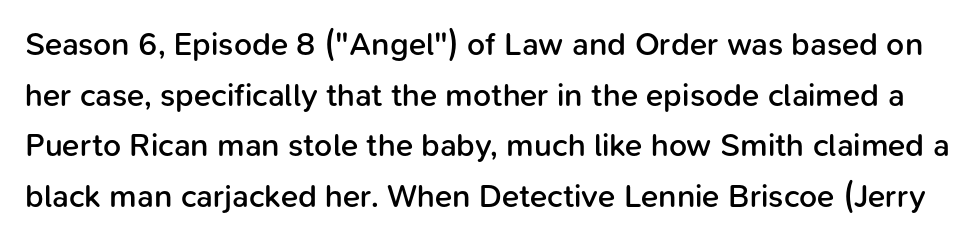
Q: Is the text bold? A: Semi-bold.
Q: Is the text italic (slanted)? A: No, it is upright.
Q: Is the typeface a serif or a sans-serif typeface? A: Sans-serif.
Q: Is the text underlined? A: No.
Q: Is the spacing between letters normal or unusually wide? A: Normal.
Q: Is the spacing between lines tight, normal or loose? A: Normal.
Q: Width (condensed, normal, or wide)? A: Normal.
Q: Stroke contrast? A: Low.
Q: x-height? A: Medium.
Q: Monospaced? A: No.
